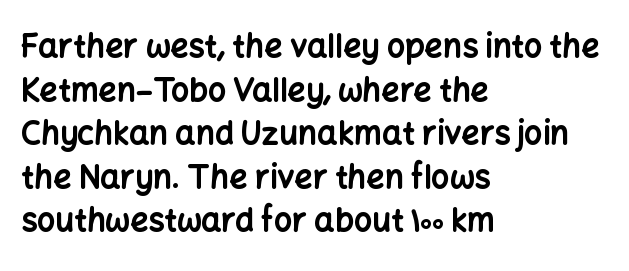
Look at the stroke-to-counter ratio: heavy, a bold. If you drew a line through each stem, it would be perfectly vertical. The space between consecutive lines is moderate. Honestly, the letter spacing is just normal — you wouldn't notice it.
